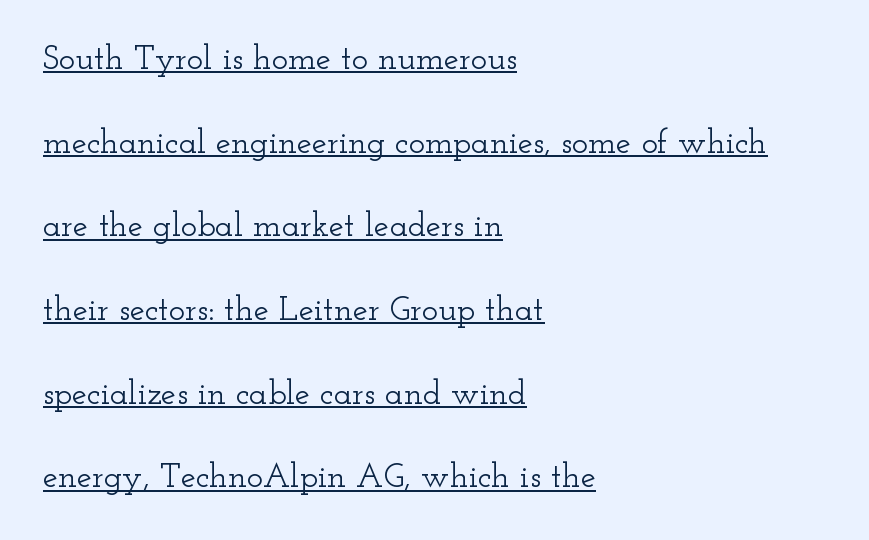
The image shows 34 px wide serif type, upright; set left-aligned, loose line spacing (2.46x), normal letter spacing, underlined; low stroke contrast and a small x-height.
